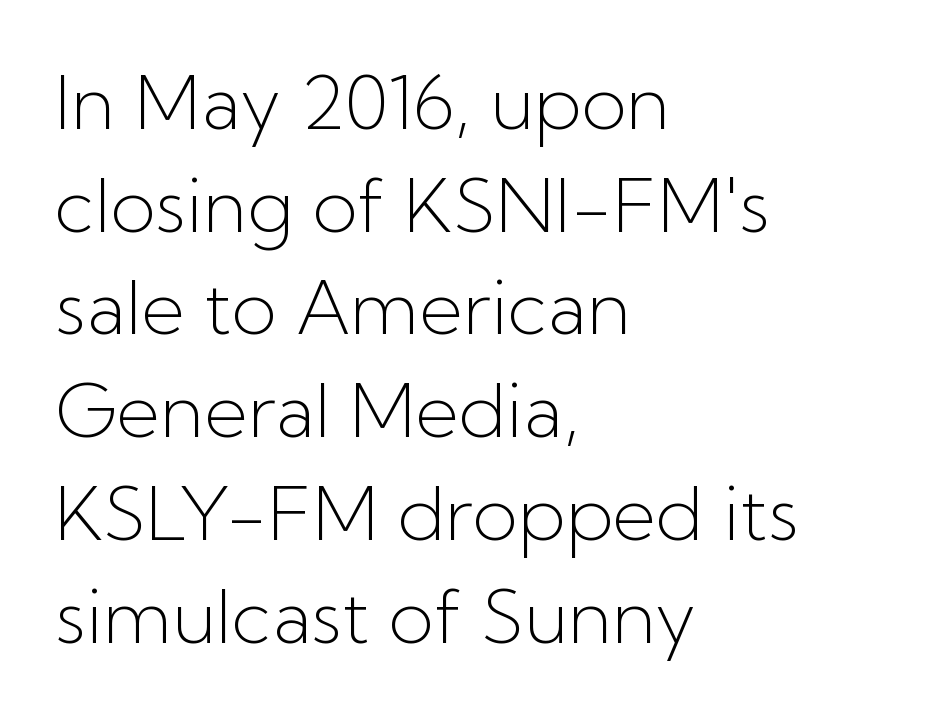
{"serif": "no", "italic": "no", "bold": "no", "weight": "light", "width": "normal", "stroke_contrast": "low", "x_height": "medium", "monospaced": "no", "underline": "no", "align": "left", "line_spacing": "normal", "line_spacing_ratio": 1.37, "letter_spacing": "normal", "letter_spacing_em": 0.0, "glyph_px": 75}
